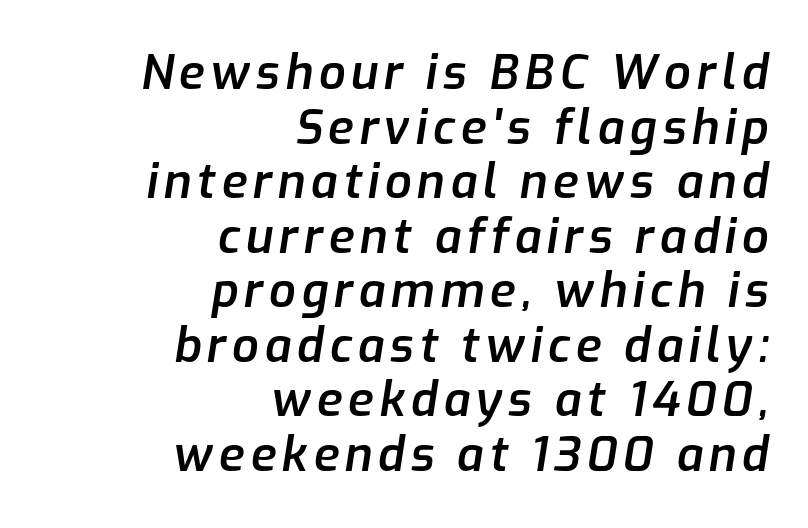
{"italic": "yes", "lean": "right", "slant_degrees": 9, "bold": "semi", "weight": "semibold", "width": "normal", "stroke_contrast": "low", "x_height": "medium", "monospaced": "no", "underline": "no", "align": "right", "line_spacing_ratio": 1.16, "glyph_px": 47}
